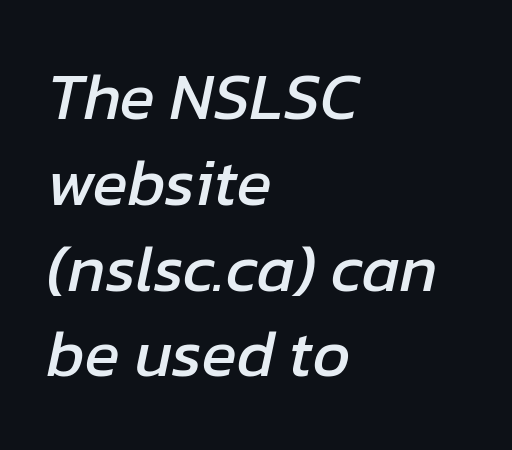
Q: Is the text italic (slanted)? A: Yes, it leans right by about 12 degrees.
Q: Is the text underlined? A: No.
Q: How is the paragraph aligned? A: Left-aligned.
Q: Is the spacing between letters normal or unusually wide? A: Normal.
Q: Is the spacing between lines tight, normal or loose? A: Normal.
Q: Width (condensed, normal, or wide)? A: Normal.
Q: Stroke contrast? A: Low.
Q: x-height? A: Medium.
Q: Monospaced? A: No.
